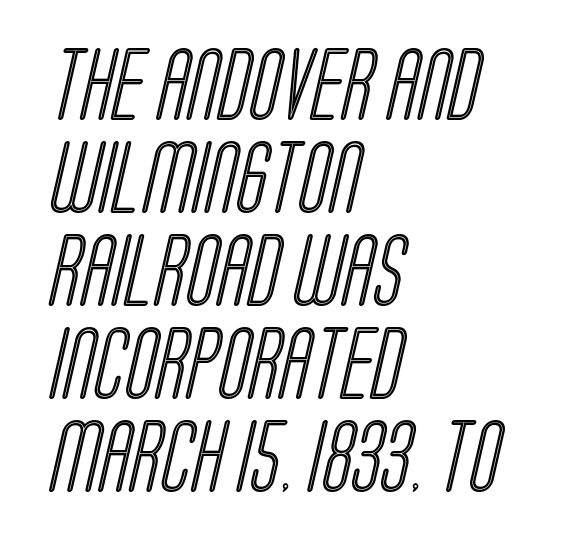
{"width": "condensed", "x_height": "large", "monospaced": "no", "underline": "no", "align": "left", "line_spacing": "normal", "line_spacing_ratio": 1.29, "letter_spacing": "normal", "letter_spacing_em": 0.0, "glyph_px": 72}
